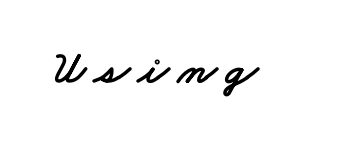
Q: Is the typeface a serif or a sans-serif typeface? A: Sans-serif.
Q: Is the text underlined? A: No.
Q: Width (condensed, normal, or wide)? A: Wide.
Q: Stroke contrast? A: Low.
Q: x-height? A: Small.
Q: Monospaced? A: No.
